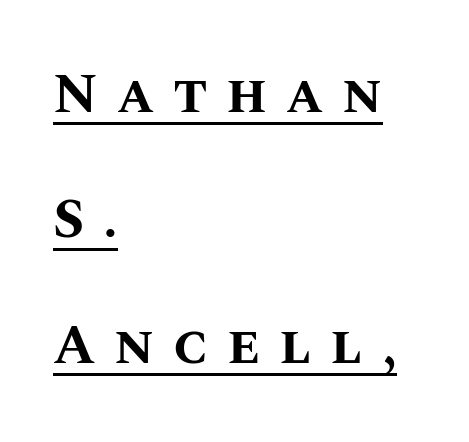
Glance below the letters and you will spot a drawn line. Leftover space on each line is placed entirely after the last word. Loose tracking; the words dissolve into strings of separated letters. Here the designer chose a conventional face with non-uniform glyph widths. Students, this is bold: see how much ink each stroke carries. Horizontal bands of white between lines are thick stripes.
